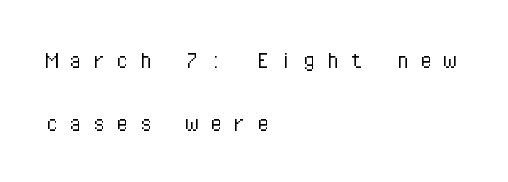
Check the space under the baseline: it is left empty. Between one letter and the next there's a generous, obvious gap. Does the leading feel generous? Absolutely, it's lavish. Teacher's note: observe the even left margin — that is flush-left alignment. Weight class: somewhere from thin through regular. You can tell it's not italic because the verticals are truly vertical.
